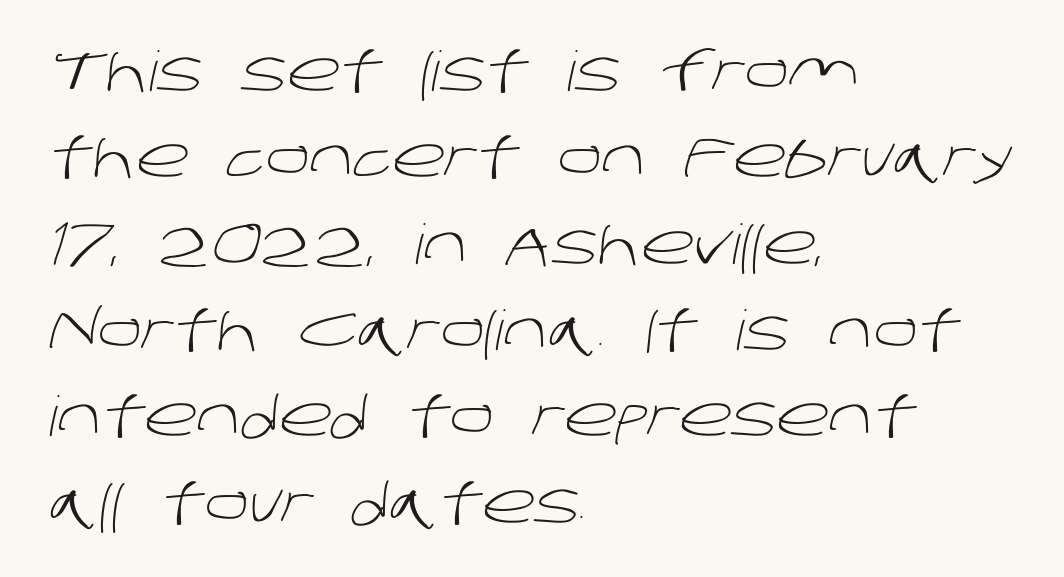
The image shows 55 px light sans-serif type; set left-aligned, normal line spacing (1.57x), normal letter spacing, not underlined; low stroke contrast and a large x-height.
